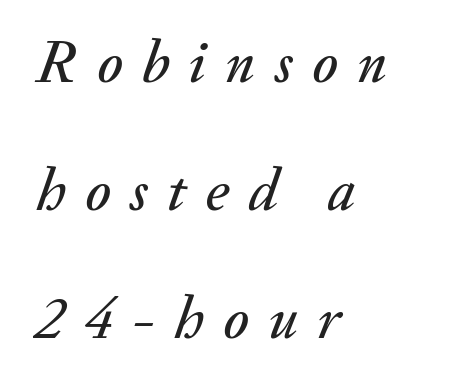
{"italic": "yes", "lean": "right", "slant_degrees": 20, "width": "normal", "stroke_contrast": "medium", "x_height": "small", "monospaced": "no", "underline": "no", "align": "left", "line_spacing": "loose", "line_spacing_ratio": 2.13, "letter_spacing": "wide", "letter_spacing_em": 0.32, "glyph_px": 60}
